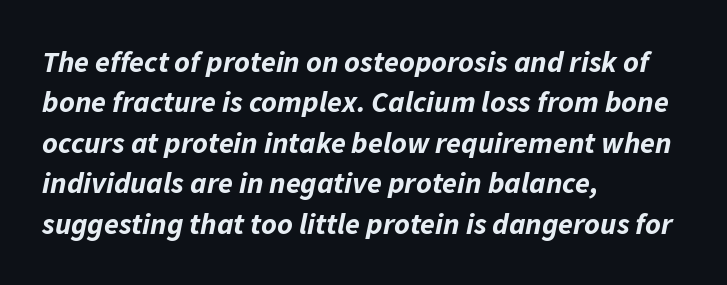
{"italic": "yes", "lean": "right", "slant_degrees": 11, "bold": "yes", "weight": "bold", "width": "normal", "stroke_contrast": "low", "x_height": "medium", "monospaced": "no", "underline": "no", "align": "left", "line_spacing": "normal", "line_spacing_ratio": 1.35, "letter_spacing": "normal", "letter_spacing_em": 0.0, "glyph_px": 30}
